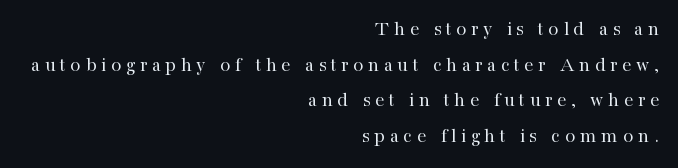
The image shows 21 px text type, upright; set right-aligned, normal line spacing (1.7x), unusually wide letter spacing (+0.22 em), not underlined.
